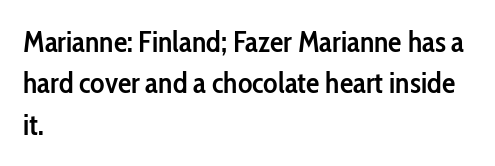
Q: Is the text bold? A: Semi-bold.
Q: Is the text italic (slanted)? A: No, it is upright.
Q: Is the typeface a serif or a sans-serif typeface? A: Sans-serif.
Q: Is the text underlined? A: No.
Q: How is the paragraph aligned? A: Left-aligned.
Q: Is the spacing between letters normal or unusually wide? A: Normal.
Q: Is the spacing between lines tight, normal or loose? A: Normal.
Q: Width (condensed, normal, or wide)? A: Condensed.
Q: Stroke contrast? A: Low.
Q: x-height? A: Medium.
Q: Monospaced? A: No.
